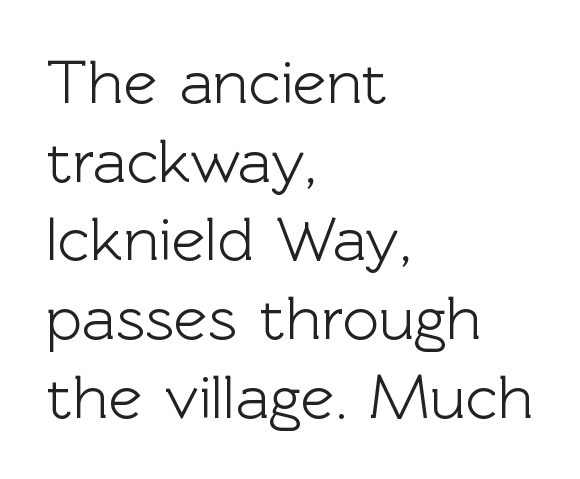
Q: Is the text italic (slanted)? A: No, it is upright.
Q: Is the typeface a serif or a sans-serif typeface? A: Sans-serif.
Q: Is the text underlined? A: No.
Q: How is the paragraph aligned? A: Left-aligned.
Q: Is the spacing between letters normal or unusually wide? A: Normal.
Q: Is the spacing between lines tight, normal or loose? A: Normal.
Q: Width (condensed, normal, or wide)? A: Normal.
Q: x-height? A: Medium.
Q: Monospaced? A: No.
